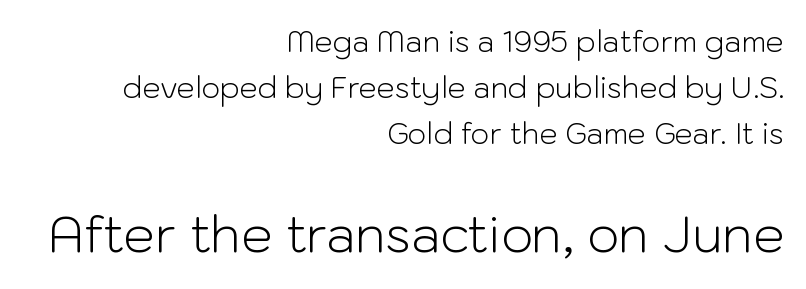
This sample uses plain, unmodified letter spacing. The passage shown is not bold in any degree. Layout note: lines flush right. The font family rendered here belongs to the sans-serif group. The font's upright variant was chosen for this text. Any mark beneath the type? The region is blank.
